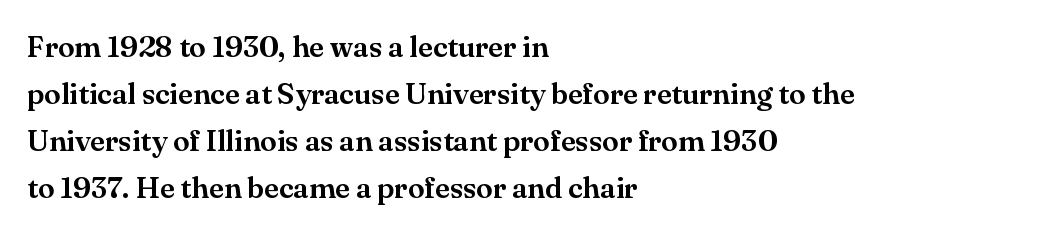
{"serif": "yes", "italic": "no", "width": "normal", "stroke_contrast": "medium", "x_height": "small", "monospaced": "no", "underline": "no", "align": "left", "line_spacing": "normal", "line_spacing_ratio": 1.57, "letter_spacing": "normal", "letter_spacing_em": 0.0, "glyph_px": 30}
